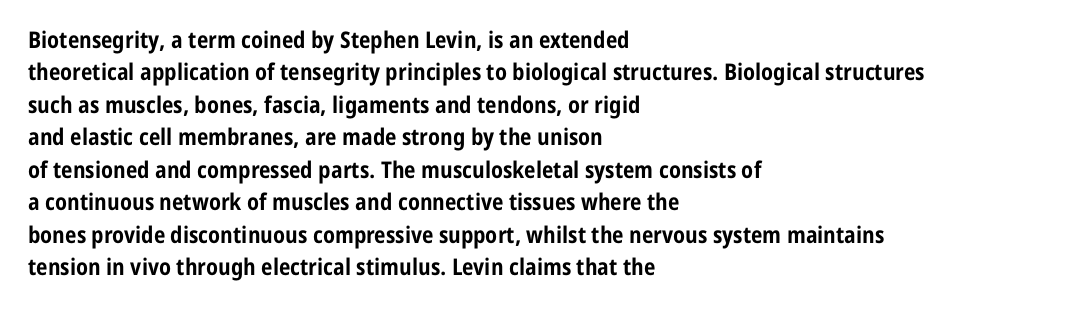
Q: Is the text bold? A: Yes.
Q: Is the text italic (slanted)? A: No, it is upright.
Q: Is the text underlined? A: No.
Q: How is the paragraph aligned? A: Left-aligned.
Q: Is the spacing between letters normal or unusually wide? A: Normal.
Q: Is the spacing between lines tight, normal or loose? A: Normal.
